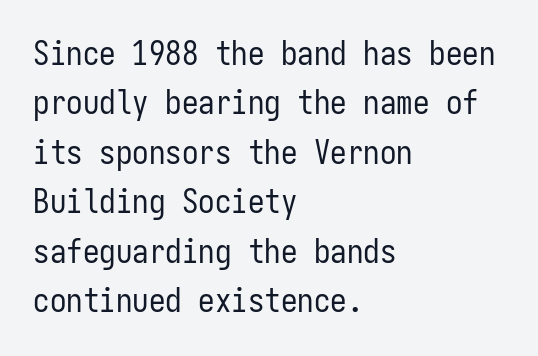
The image shows 33 px regular-weight, condensed sans-serif type, upright, monospaced; set left-aligned, normal line spacing (1.5x), normal letter spacing, not underlined; low stroke contrast and a medium x-height.
